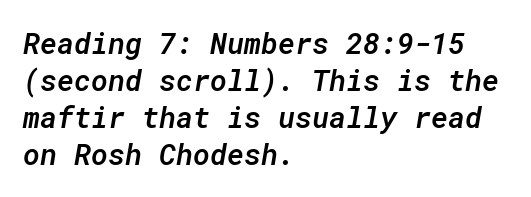
The image shows 29 px semibold type, italic (leaning right), monospaced; set left-aligned, normal line spacing (1.28x), normal letter spacing, not underlined; low stroke contrast and a medium x-height.
